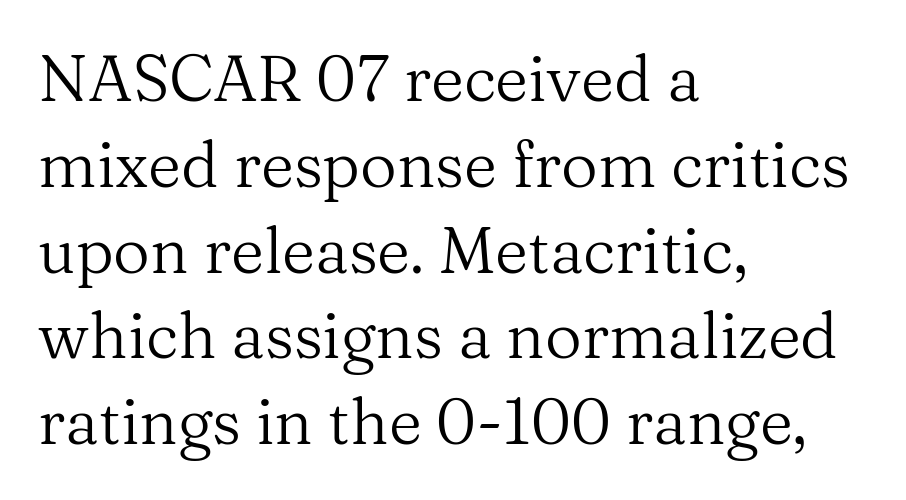
Q: Is the text bold? A: No.
Q: Is the text italic (slanted)? A: No, it is upright.
Q: Is the typeface a serif or a sans-serif typeface? A: Serif.
Q: Is the text underlined? A: No.
Q: How is the paragraph aligned? A: Left-aligned.
Q: Is the spacing between letters normal or unusually wide? A: Normal.
Q: Is the spacing between lines tight, normal or loose? A: Normal.
Q: Width (condensed, normal, or wide)? A: Normal.
Q: Stroke contrast? A: Medium.
Q: x-height? A: Medium.
Q: Monospaced? A: No.
